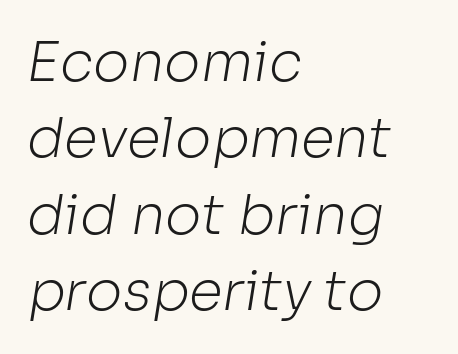
The lines in this sample share a left origin and differ only in where they stop. Reading down the column, the eye jumps a familiar distance to each next line. A quiet, ordinary-to-light weight characterises the typeface. Bare-footed words on every line.
